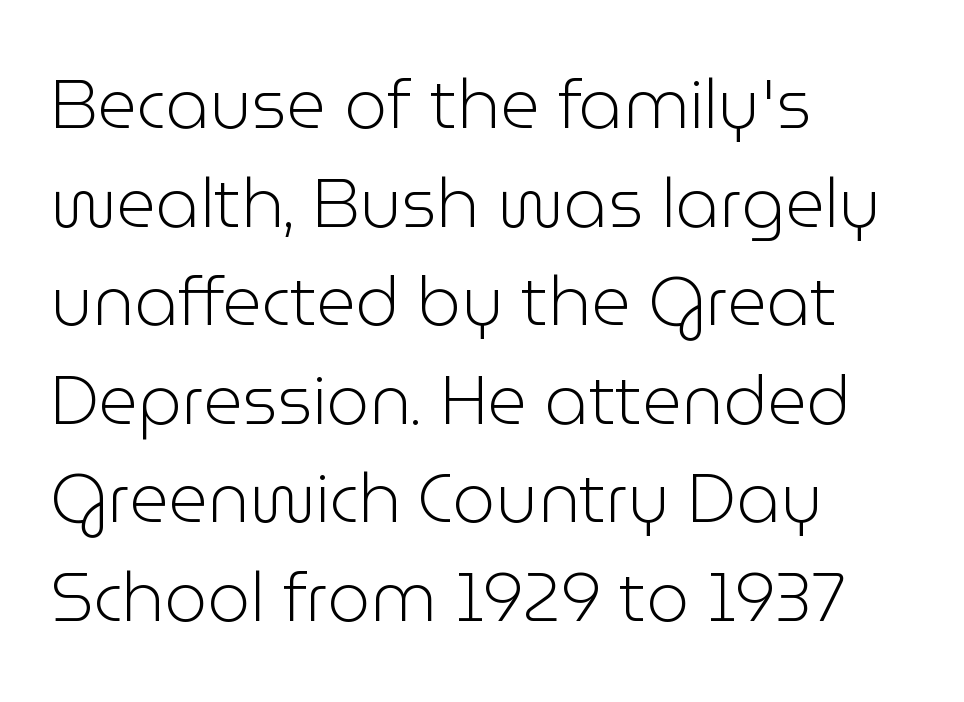
Q: Is the text bold? A: No.
Q: Is the text italic (slanted)? A: No, it is upright.
Q: Is the typeface a serif or a sans-serif typeface? A: Sans-serif.
Q: Is the text underlined? A: No.
Q: How is the paragraph aligned? A: Left-aligned.
Q: Is the spacing between letters normal or unusually wide? A: Normal.
Q: Is the spacing between lines tight, normal or loose? A: Normal.
Q: Width (condensed, normal, or wide)? A: Normal.
Q: Stroke contrast? A: Low.
Q: x-height? A: Medium.
Q: Monospaced? A: No.
